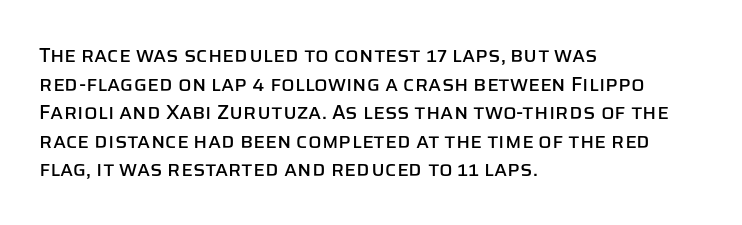
Every character sits straight up, as roman type does. The glyphs are unaccompanied by any horizontal stroke below them. Normally led — the rows are evenly, conventionally spaced. If you drew a ruler down the left edge, every line would touch it. The type is set solid horizontally, with unmodified tracking.
